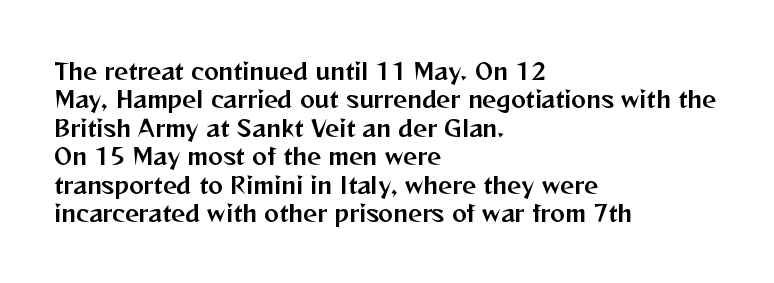
Does extra space separate the letters? No, they use regular spacing. Rows of type keep a routine distance in the vertical direction. Descender tails drop into unmarked territory. No italicization has been applied; the sample stays upright.
